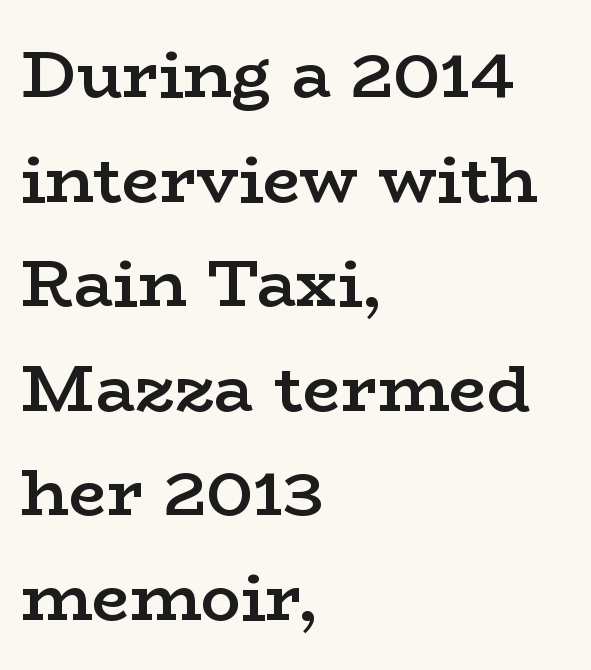
Q: Is the text bold? A: Semi-bold.
Q: Is the text italic (slanted)? A: No, it is upright.
Q: Is the typeface a serif or a sans-serif typeface? A: Serif.
Q: Is the text underlined? A: No.
Q: How is the paragraph aligned? A: Left-aligned.
Q: Is the spacing between letters normal or unusually wide? A: Normal.
Q: Is the spacing between lines tight, normal or loose? A: Normal.
Q: Width (condensed, normal, or wide)? A: Wide.
Q: Stroke contrast? A: Low.
Q: x-height? A: Medium.
Q: Monospaced? A: No.
